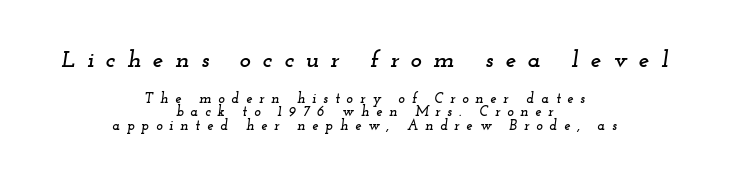
Q: Is the text italic (slanted)? A: Yes, it leans right by about 12 degrees.
Q: Is the text underlined? A: No.
Q: How is the paragraph aligned? A: Centered.
Q: Is the spacing between letters normal or unusually wide? A: Unusually wide.
Q: Is the spacing between lines tight, normal or loose? A: Tight.
Q: Which block of text is set in a larger size, the first (top) or the second (bottom)? A: The first (top) one.
